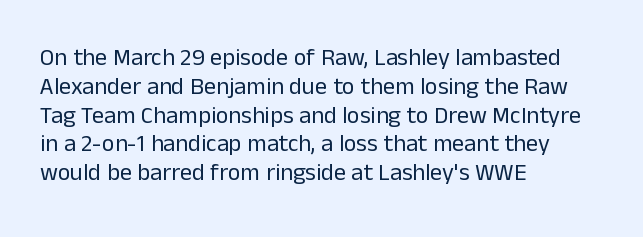
{"italic": "no", "bold": "no", "underline": "no", "align": "left", "line_spacing_ratio": 1.2, "letter_spacing": "normal", "letter_spacing_em": 0.0, "glyph_px": 24}
